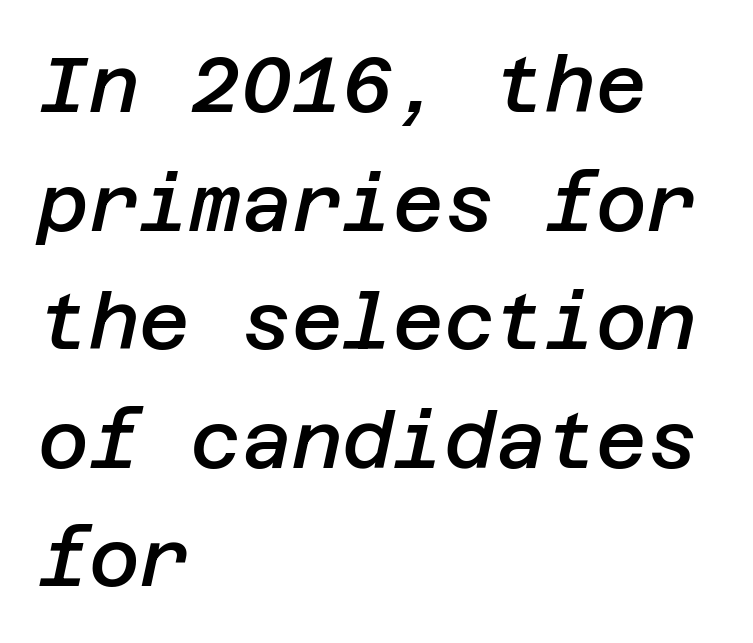
Q: Is the text bold? A: Semi-bold.
Q: Is the text italic (slanted)? A: Yes, it leans right by about 12 degrees.
Q: Is the text underlined? A: No.
Q: How is the paragraph aligned? A: Left-aligned.
Q: Is the spacing between letters normal or unusually wide? A: Normal.
Q: Is the spacing between lines tight, normal or loose? A: Normal.
Q: Width (condensed, normal, or wide)? A: Normal.
Q: Stroke contrast? A: Low.
Q: x-height? A: Large.
